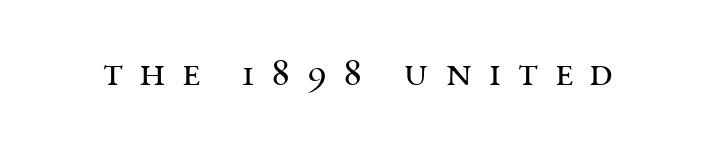
{"serif": "yes", "italic": "no", "bold": "no", "weight": "regular", "width": "wide", "stroke_contrast": "medium", "x_height": "large", "monospaced": "no", "underline": "no", "letter_spacing": "wide", "letter_spacing_em": 0.4, "glyph_px": 42}
